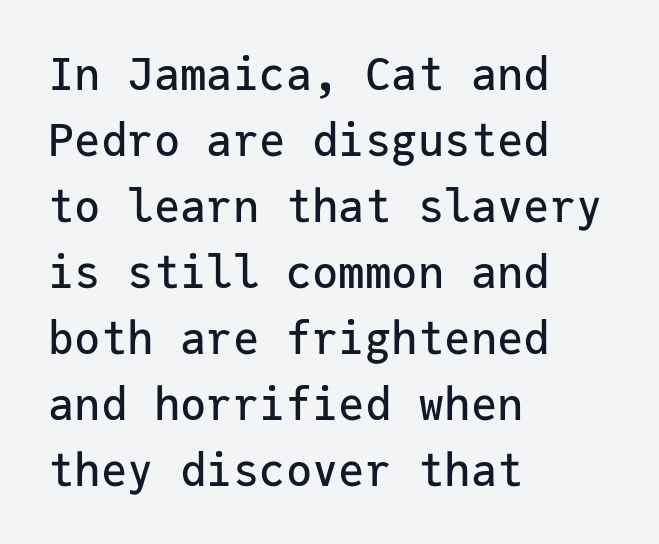
{"serif": "no", "italic": "no", "width": "normal", "stroke_contrast": "low", "x_height": "medium", "monospaced": "yes", "underline": "no", "align": "left", "line_spacing": "normal", "line_spacing_ratio": 1.5, "letter_spacing": "normal", "letter_spacing_em": 0.0, "glyph_px": 44}
